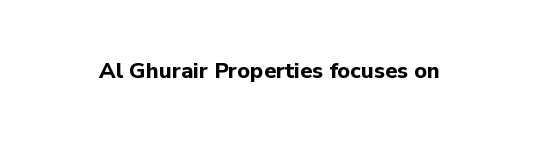
Short note: letters normally spaced. Words float on clear page, feet unadorned. The letters stand upright; this is a roman face. Heavy, bold letterforms.
